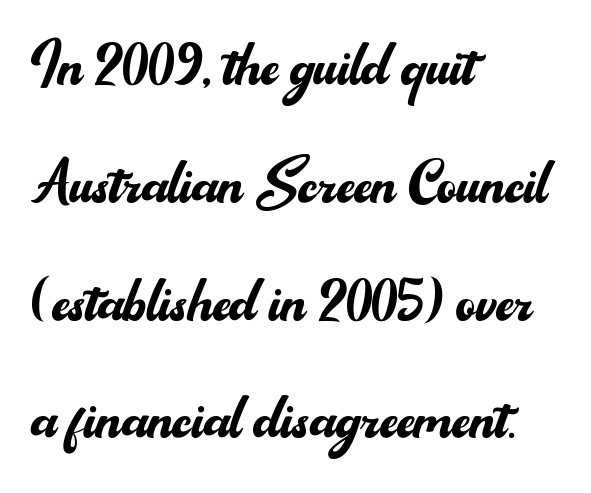
Q: Is the text bold? A: No.
Q: Is the text italic (slanted)? A: Yes.
Q: Is the typeface a serif or a sans-serif typeface? A: Sans-serif.
Q: Is the text underlined? A: No.
Q: How is the paragraph aligned? A: Left-aligned.
Q: Is the spacing between letters normal or unusually wide? A: Normal.
Q: Is the spacing between lines tight, normal or loose? A: Normal.
Q: Width (condensed, normal, or wide)? A: Normal.
Q: Stroke contrast? A: Medium.
Q: x-height? A: Small.
Q: Monospaced? A: No.
